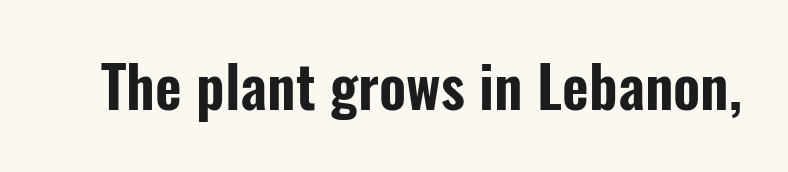
Q: Is the text italic (slanted)? A: No, it is upright.
Q: Is the typeface a serif or a sans-serif typeface? A: Sans-serif.
Q: Is the text underlined? A: No.
Q: Is the spacing between letters normal or unusually wide? A: Normal.
Q: Width (condensed, normal, or wide)? A: Condensed.
Q: Stroke contrast? A: Low.
Q: x-height? A: Medium.
Q: Monospaced? A: No.
